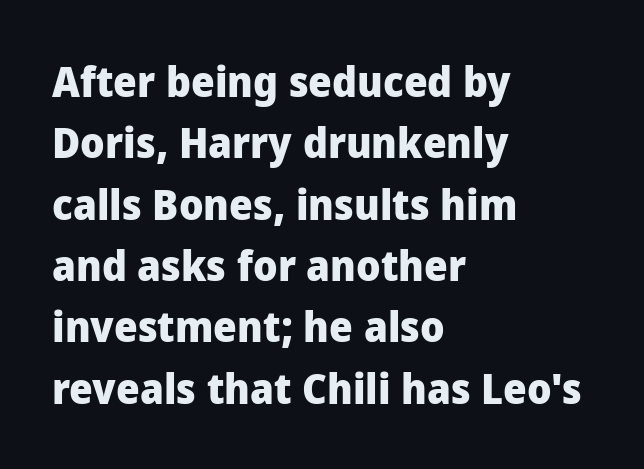
The image shows 42 px heavy sans-serif type, upright; set left-aligned, normal line spacing (1.46x), normal letter spacing, not underlined; low stroke contrast and a medium x-height.
